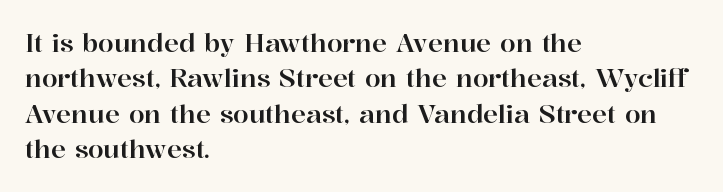
Q: Is the text italic (slanted)? A: No, it is upright.
Q: Is the text underlined? A: No.
Q: How is the paragraph aligned? A: Left-aligned.
Q: Is the spacing between letters normal or unusually wide? A: Normal.
Q: Is the spacing between lines tight, normal or loose? A: Normal.
